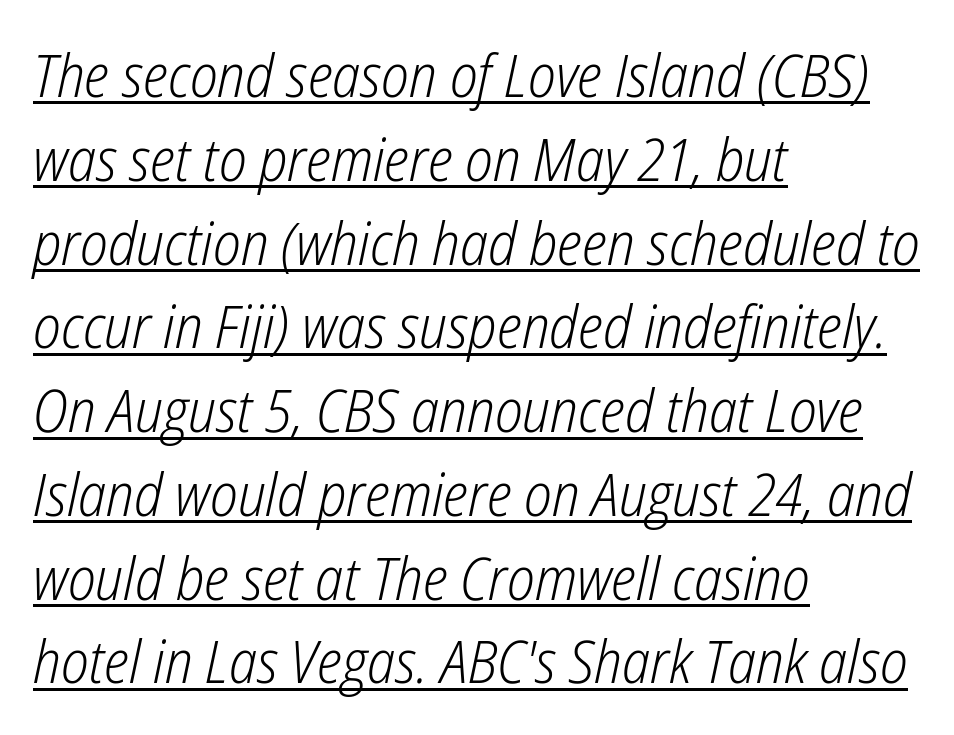
{"italic": "yes", "lean": "right", "slant_degrees": 12, "bold": "no", "weight": "light", "width": "condensed", "stroke_contrast": "low", "x_height": "medium", "monospaced": "no", "underline": "yes", "align": "left", "line_spacing": "normal", "line_spacing_ratio": 1.42, "letter_spacing": "normal", "letter_spacing_em": 0.0, "glyph_px": 59}
